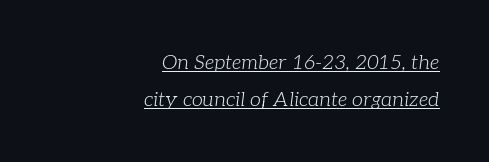
Q: Is the text bold? A: No.
Q: Is the text italic (slanted)? A: Yes, it leans right by about 7 degrees.
Q: Is the text underlined? A: Yes.
Q: How is the paragraph aligned? A: Right-aligned.
Q: Is the spacing between letters normal or unusually wide? A: Normal.
